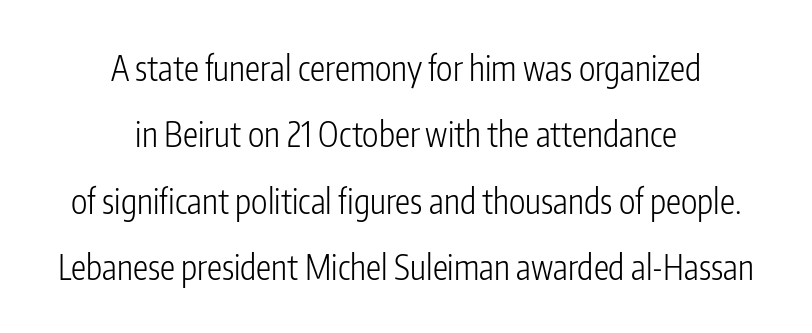
A typesetter would mark this as roman, not italic. This sample has the flowing, uneven cadence of proportional lettering. A bare baseline throughout the passage. The tracking reads as untouched default to a designer's eye. This sample trades compactness for vertical openness between lines. The font sits on the lighter half of the weight spectrum, regular included.
